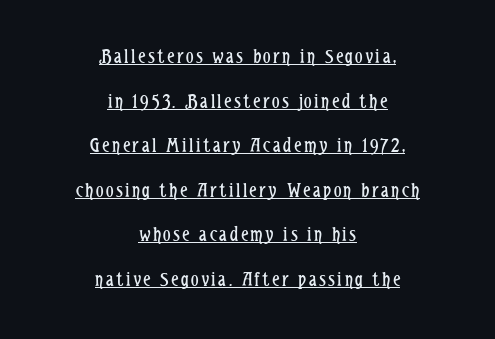
The image shows 21 px text type, upright; set centered, loose line spacing (2.12x), underlined.
